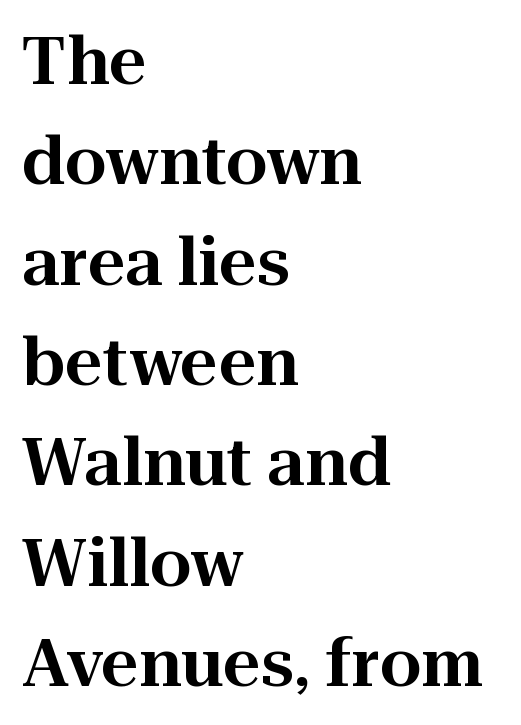
Q: Is the text italic (slanted)? A: No, it is upright.
Q: Is the typeface a serif or a sans-serif typeface? A: Serif.
Q: Is the text underlined? A: No.
Q: How is the paragraph aligned? A: Left-aligned.
Q: Is the spacing between letters normal or unusually wide? A: Normal.
Q: Is the spacing between lines tight, normal or loose? A: Normal.
Q: Width (condensed, normal, or wide)? A: Normal.
Q: Stroke contrast? A: High.
Q: x-height? A: Medium.
Q: Monospaced? A: No.
